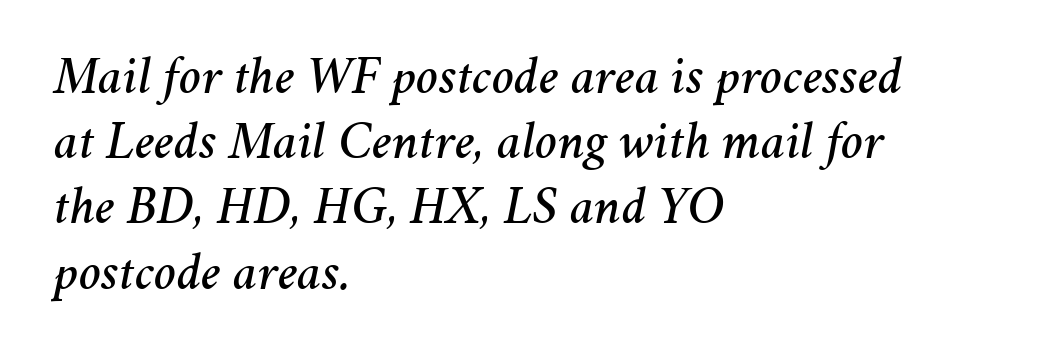
Q: Is the text italic (slanted)? A: Yes, it leans right by about 11 degrees.
Q: Is the text underlined? A: No.
Q: How is the paragraph aligned? A: Left-aligned.
Q: Is the spacing between letters normal or unusually wide? A: Normal.
Q: Width (condensed, normal, or wide)? A: Normal.
Q: Stroke contrast? A: Medium.
Q: x-height? A: Medium.
Q: Monospaced? A: No.
